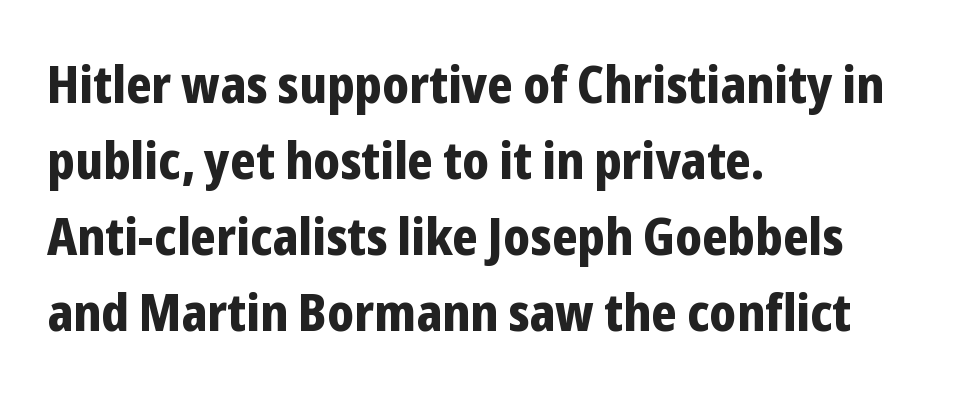
Nobody drew a line under any word here. Regular leading. Ascenders rise straight up at ninety degrees. Is this a fixed-width face? No — the glyphs have proportional, varying widths. What kind of face is this? One without serifs — a sans. Typeset ragged right — the left edge is the straight one.
